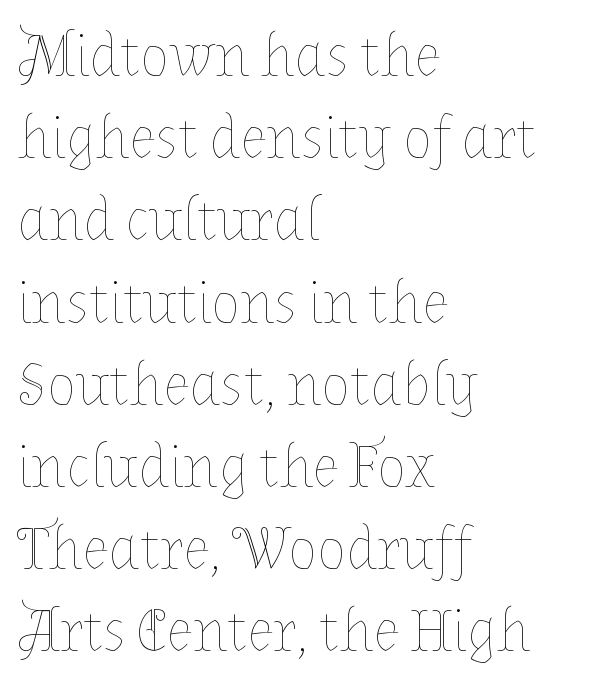
The image shows 60 px thin type, upright; set left-aligned, normal line spacing (1.37x), normal letter spacing, not underlined; low stroke contrast and a medium x-height.
